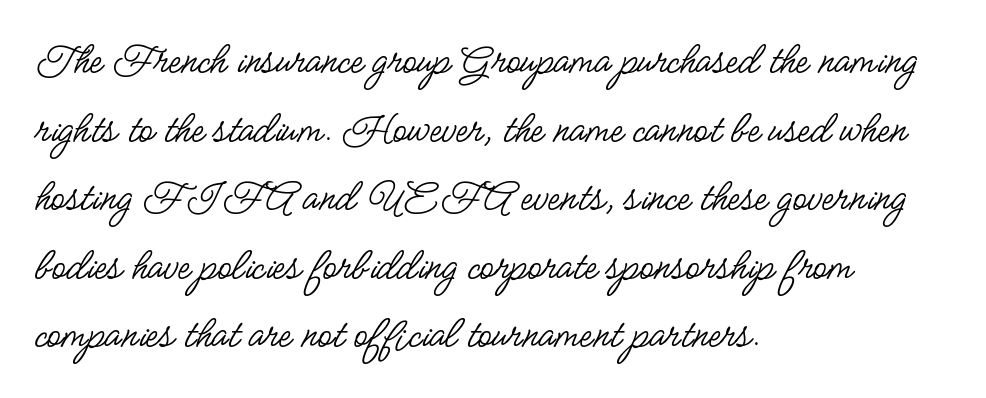
The image shows 46 px regular-weight, condensed sans-serif type; set left-aligned, normal line spacing (1.49x), normal letter spacing, not underlined; low stroke contrast and a small x-height.
